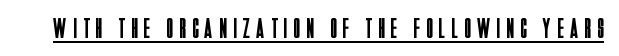
Q: Is the text bold? A: No.
Q: Is the text italic (slanted)? A: No, it is upright.
Q: Is the typeface a serif or a sans-serif typeface? A: Sans-serif.
Q: Is the text underlined? A: Yes.
Q: Is the spacing between letters normal or unusually wide? A: Unusually wide.
Q: Width (condensed, normal, or wide)? A: Condensed.
Q: Stroke contrast? A: Low.
Q: x-height? A: Large.
Q: Monospaced? A: No.
